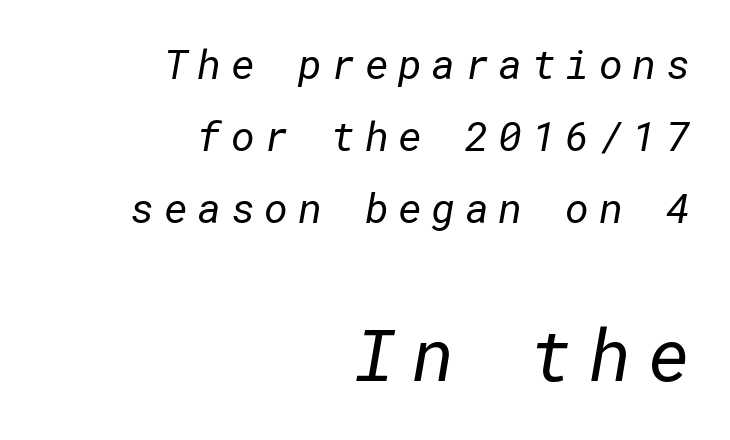
All the whitespace from short lines collects on the left. The passage shown is not bold in any degree. The composition opens small and finishes big. The baseline area is clear. Nope, no serifs anywhere on these letters.
